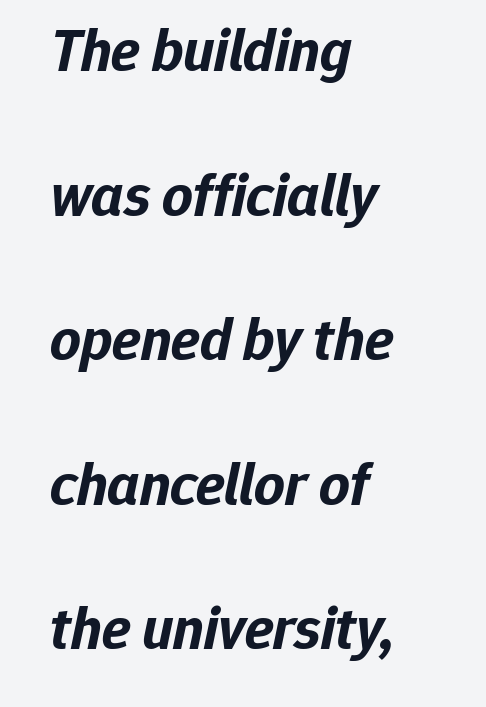
The image shows 60 px bold type, italic (leaning right); set left-aligned, loose line spacing (2.41x), normal letter spacing, not underlined; low stroke contrast and a medium x-height.
